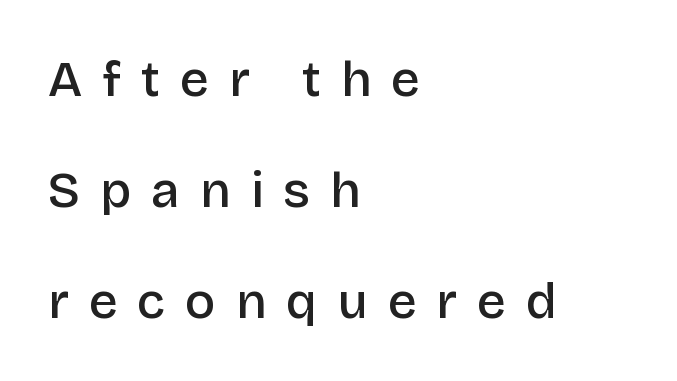
Just letters on the line, the space beneath them empty. The rendering uses natural spacing where letterforms have individual widths. Do the letters lean? They stand straight. Loosely led — the rows are spread out.
